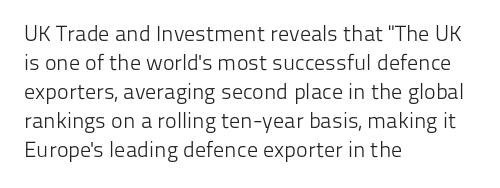
Q: Is the text bold? A: No.
Q: Is the text italic (slanted)? A: No, it is upright.
Q: Is the text underlined? A: No.
Q: How is the paragraph aligned? A: Left-aligned.
Q: Is the spacing between letters normal or unusually wide? A: Normal.
Q: Is the spacing between lines tight, normal or loose? A: Normal.
